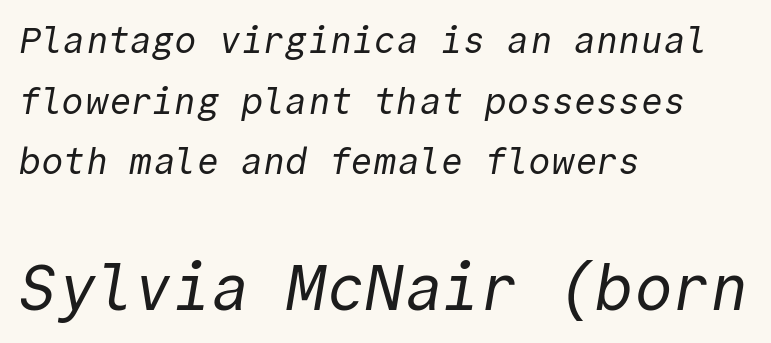
The image shows 64 px regular-weight sans-serif type, monospaced; set left-aligned, normal line spacing (1.64x), normal letter spacing, not underlined; the second (bottom) block is 1.73x larger; a medium x-height.
